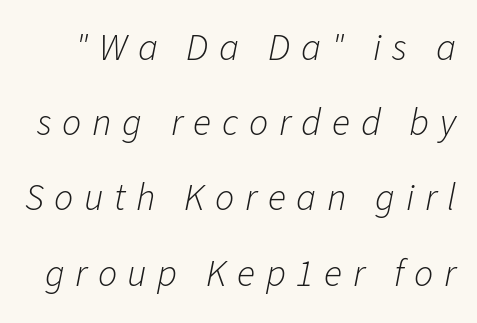
{"italic": "yes", "lean": "right", "slant_degrees": 11, "bold": "no", "weight": "light", "width": "normal", "stroke_contrast": "low", "x_height": "medium", "monospaced": "no", "underline": "no", "line_spacing": "loose", "line_spacing_ratio": 1.98, "letter_spacing": "wide", "letter_spacing_em": 0.28, "glyph_px": 38}
